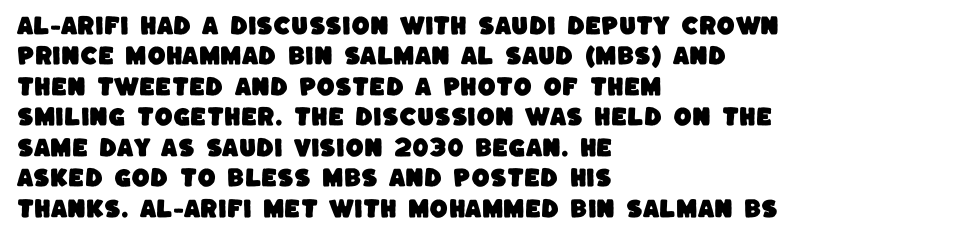
In CSS terms this would be text-align: left. Quick note: interline space is typical. Students, note that the glyphs here touch the page at normal intervals. This rendering features lettering with no underline.
